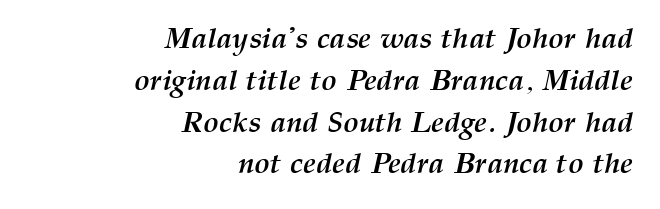
Q: Is the text bold? A: Yes.
Q: Is the text italic (slanted)? A: Yes, it leans right by about 12 degrees.
Q: Is the text underlined? A: No.
Q: How is the paragraph aligned? A: Right-aligned.
Q: Is the spacing between letters normal or unusually wide? A: Normal.
Q: Is the spacing between lines tight, normal or loose? A: Normal.
Q: Width (condensed, normal, or wide)? A: Normal.
Q: Stroke contrast? A: Medium.
Q: x-height? A: Medium.
Q: Monospaced? A: No.
